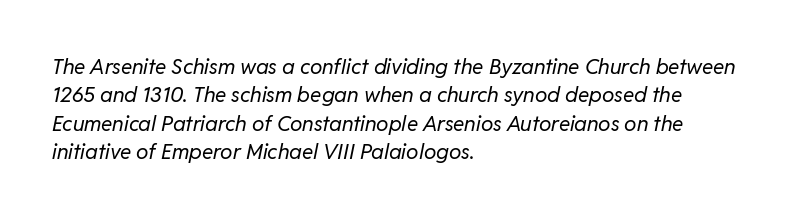
{"italic": "yes", "lean": "right", "slant_degrees": 11, "bold": "no", "underline": "no", "align": "left", "line_spacing": "normal", "line_spacing_ratio": 1.35, "letter_spacing": "normal", "letter_spacing_em": 0.0, "glyph_px": 21}
